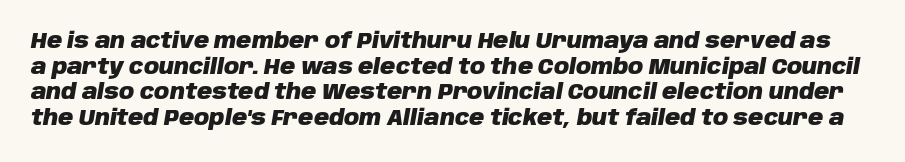
{"italic": "yes", "lean": "right", "slant_degrees": 10, "bold": "yes", "underline": "no", "line_spacing_ratio": 1.22, "letter_spacing": "normal", "letter_spacing_em": 0.0, "glyph_px": 21}
